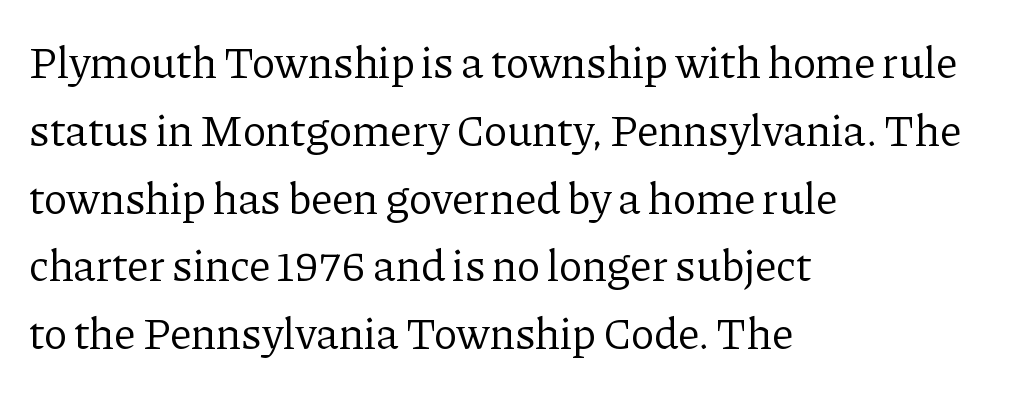
{"serif": "yes", "italic": "no", "bold": "no", "weight": "regular", "width": "normal", "stroke_contrast": "low", "x_height": "medium", "monospaced": "no", "underline": "no", "align": "left", "line_spacing": "normal", "line_spacing_ratio": 1.54, "letter_spacing": "normal", "letter_spacing_em": 0.0, "glyph_px": 44}
